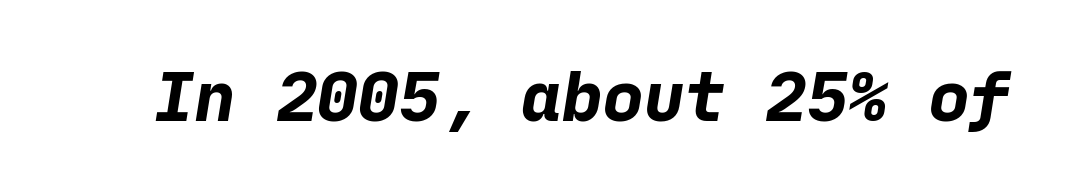
Q: Is the text bold? A: Yes.
Q: Is the typeface a serif or a sans-serif typeface? A: Sans-serif.
Q: Is the text underlined? A: No.
Q: Is the spacing between letters normal or unusually wide? A: Normal.
Q: Width (condensed, normal, or wide)? A: Normal.
Q: Stroke contrast? A: Low.
Q: x-height? A: Medium.
